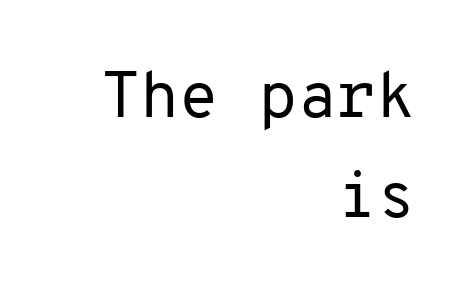
Q: Is the text bold? A: No.
Q: Is the text italic (slanted)? A: No, it is upright.
Q: Is the typeface a serif or a sans-serif typeface? A: Sans-serif.
Q: Is the text underlined? A: No.
Q: How is the paragraph aligned? A: Right-aligned.
Q: Is the spacing between letters normal or unusually wide? A: Normal.
Q: Is the spacing between lines tight, normal or loose? A: Normal.
Q: Width (condensed, normal, or wide)? A: Normal.
Q: Stroke contrast? A: Low.
Q: x-height? A: Medium.
Q: Monospaced? A: Yes.
